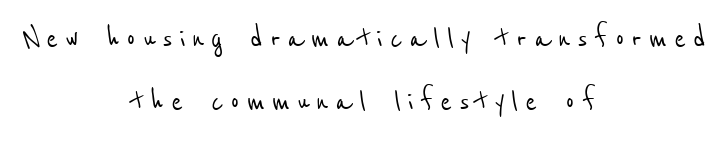
Nope, no serifs anywhere on these letters. Proportional: the letters do not fall into vertical columns. Underline: absent. Horizontally, the lines are justified to the midpoint only.
